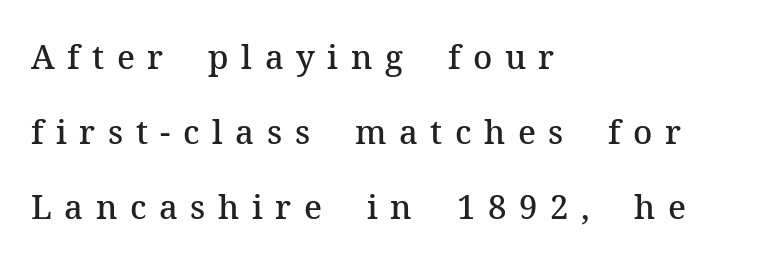
{"serif": "yes", "italic": "no", "bold": "semi", "weight": "semibold", "width": "normal", "stroke_contrast": "medium", "x_height": "medium", "monospaced": "no", "underline": "no", "align": "left", "line_spacing": "loose", "line_spacing_ratio": 2.27, "letter_spacing": "wide", "letter_spacing_em": 0.38, "glyph_px": 33}
